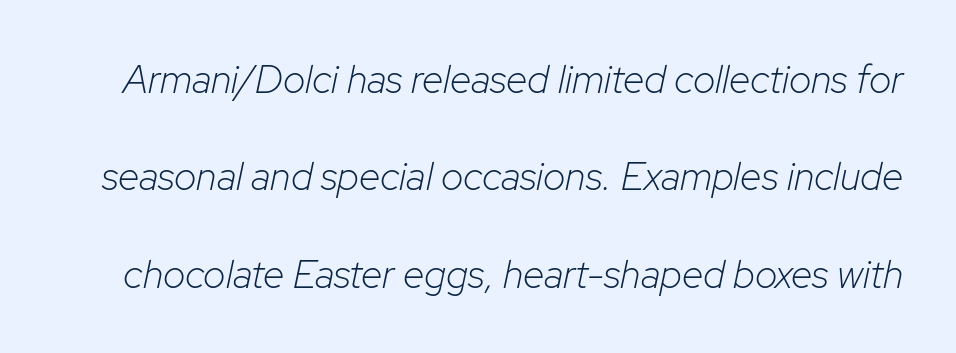
Q: Is the text bold? A: No.
Q: Is the text italic (slanted)? A: Yes, it leans right by about 12 degrees.
Q: Is the text underlined? A: No.
Q: Is the spacing between letters normal or unusually wide? A: Normal.
Q: Is the spacing between lines tight, normal or loose? A: Loose.
Q: Width (condensed, normal, or wide)? A: Normal.
Q: Stroke contrast? A: Low.
Q: x-height? A: Medium.
Q: Monospaced? A: No.
